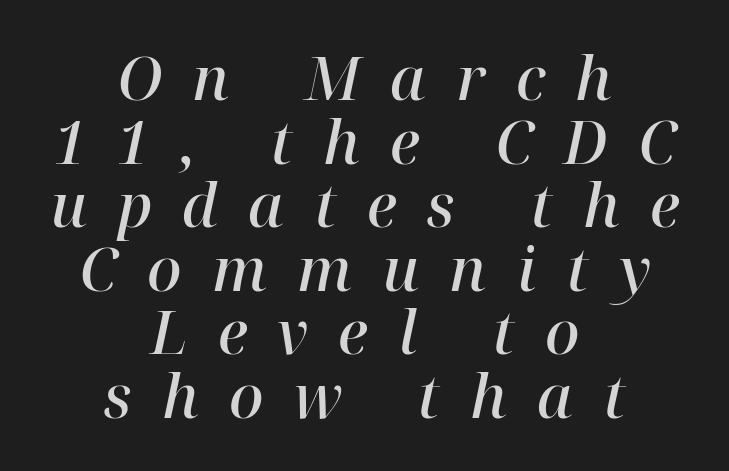
Q: Is the text bold? A: Semi-bold.
Q: Is the text italic (slanted)? A: Yes, it leans right by about 12 degrees.
Q: Is the typeface a serif or a sans-serif typeface? A: Serif.
Q: Is the text underlined? A: No.
Q: How is the paragraph aligned? A: Centered.
Q: Is the spacing between letters normal or unusually wide? A: Unusually wide.
Q: Is the spacing between lines tight, normal or loose? A: Tight.
Q: Width (condensed, normal, or wide)? A: Normal.
Q: Stroke contrast? A: High.
Q: x-height? A: Medium.
Q: Monospaced? A: No.
